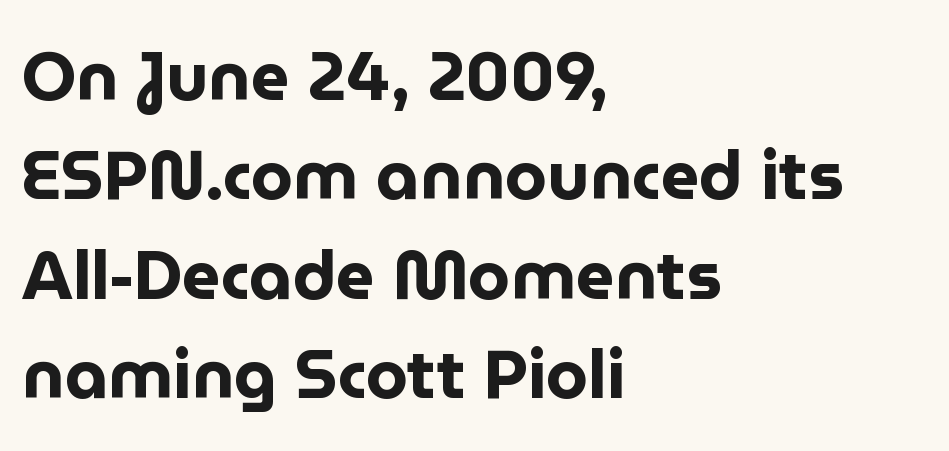
Q: Is the text bold? A: Yes.
Q: Is the text italic (slanted)? A: No, it is upright.
Q: Is the typeface a serif or a sans-serif typeface? A: Sans-serif.
Q: Is the text underlined? A: No.
Q: How is the paragraph aligned? A: Left-aligned.
Q: Is the spacing between letters normal or unusually wide? A: Normal.
Q: Is the spacing between lines tight, normal or loose? A: Normal.
Q: Width (condensed, normal, or wide)? A: Normal.
Q: Stroke contrast? A: Low.
Q: x-height? A: Medium.
Q: Monospaced? A: No.
